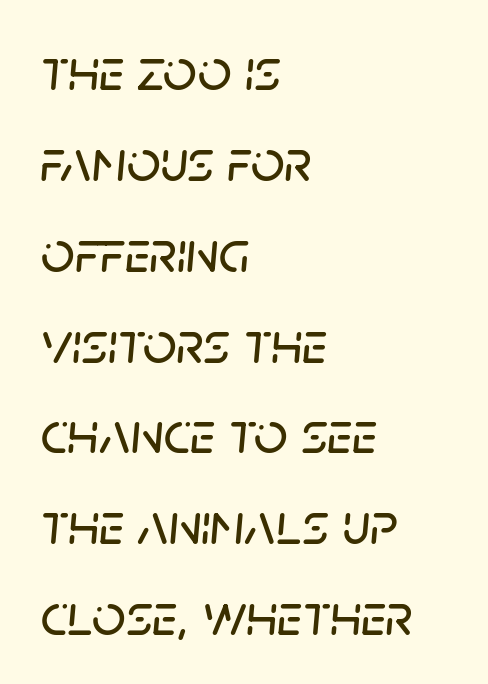
The image shows 59 px text type, italic (leaning right); set left-aligned, normal line spacing (1.54x), normal letter spacing, not underlined; low stroke contrast and a large x-height.
